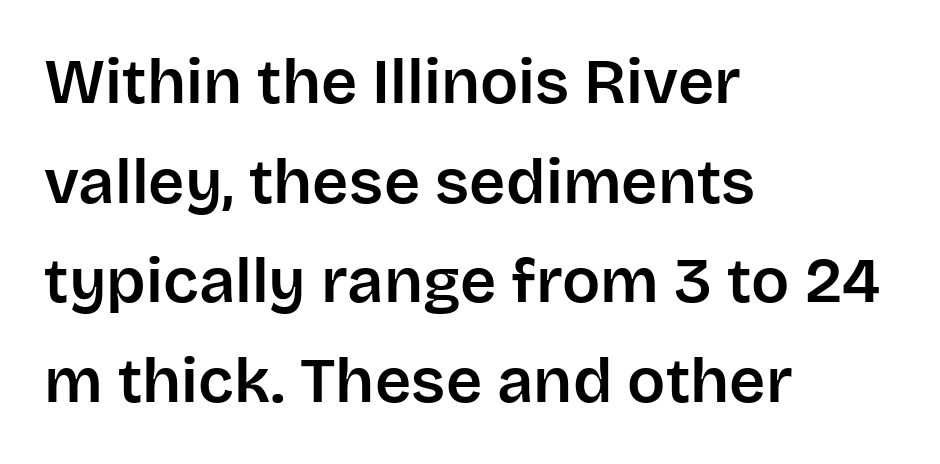
Unmarked baselines from the first word to the last. The type is set solid horizontally, with unmodified tracking. Style check: upright. The passage shown is typeset with a sans-serif family. Baseline-to-baseline distance is the conventional proportion of letter height.
